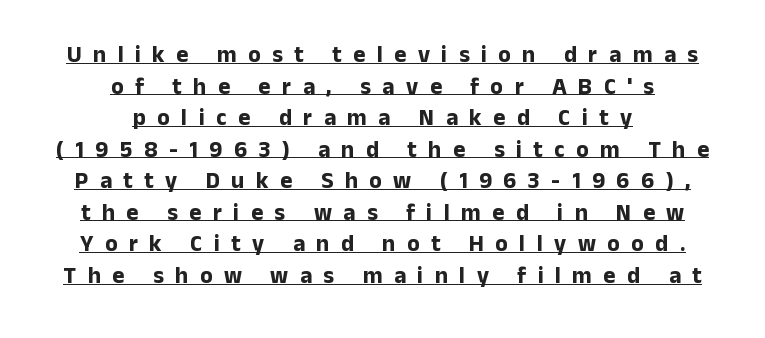
The image shows 23 px bold type, upright; set centered, normal line spacing (1.37x), unusually wide letter spacing (+0.5 em), underlined.
